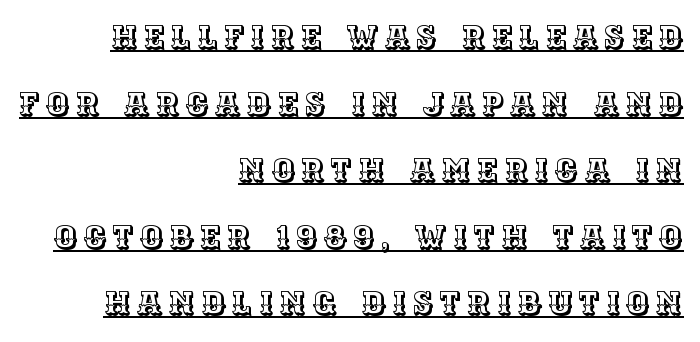
Summary of vertical rhythm: relaxed, with wide interline spacing. This sample uses an upright cut, with every glyph sitting square on the baseline. This rendering features underlined lettering. Varying glyph widths throughout — classic text-font behaviour. The compositor pushed each line to the right boundary.
